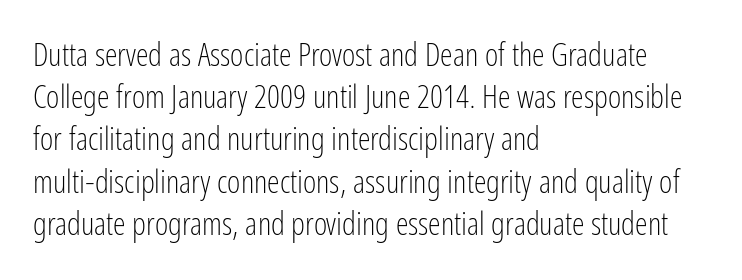
The image shows 32 px light, condensed sans-serif type, upright; set left-aligned, normal line spacing (1.32x), normal letter spacing, not underlined; low stroke contrast and a medium x-height.
